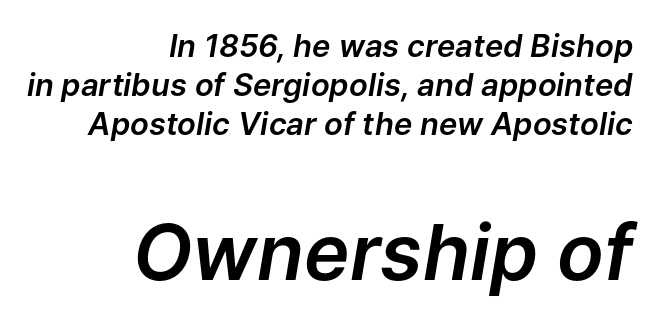
The image shows 77 px text type, italic (leaning right); set right-aligned, normal line spacing (1.26x), normal letter spacing, not underlined; the second (bottom) block is 2.48x larger; low stroke contrast and a medium x-height.
